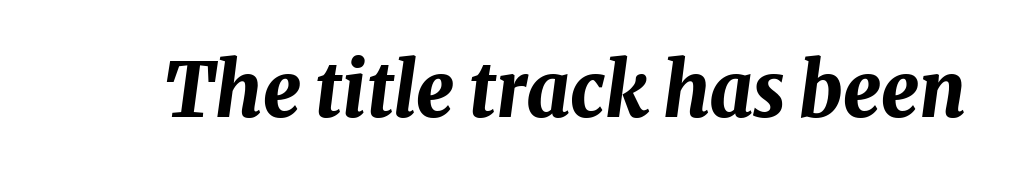
Strokes here are thick enough to call this a true bold. Underlining? Definitely not there. Slanted lettering throughout. The letters advance in unequal steps, a hallmark of proportional type. Tracking value appears to be zero — textbook default spacing.
